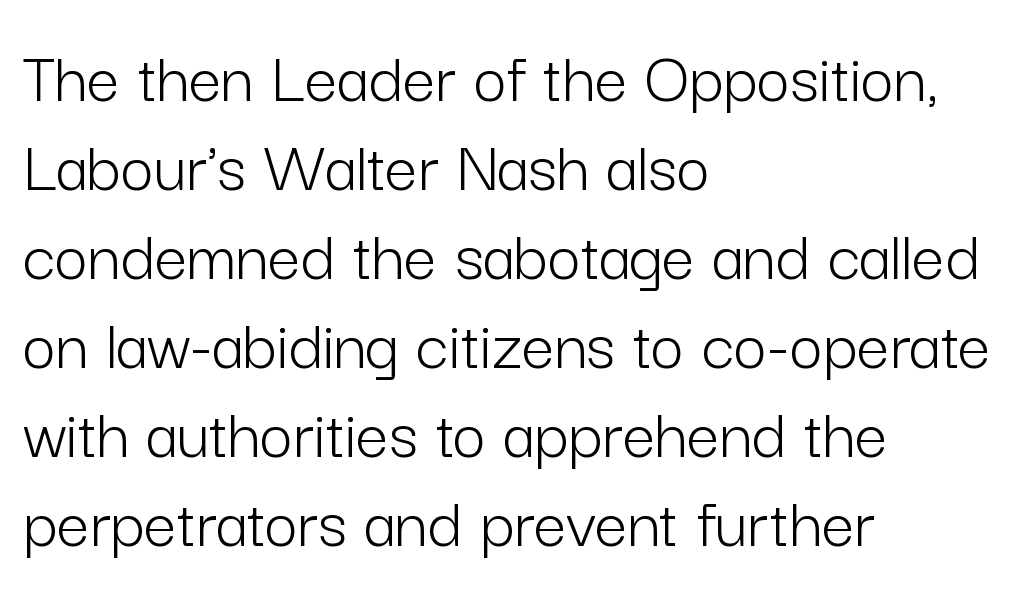
{"serif": "no", "italic": "no", "bold": "no", "weight": "light", "width": "normal", "stroke_contrast": "low", "x_height": "medium", "monospaced": "no", "underline": "no", "align": "left", "line_spacing_ratio": 1.22, "letter_spacing": "normal", "letter_spacing_em": 0.0, "glyph_px": 73}
